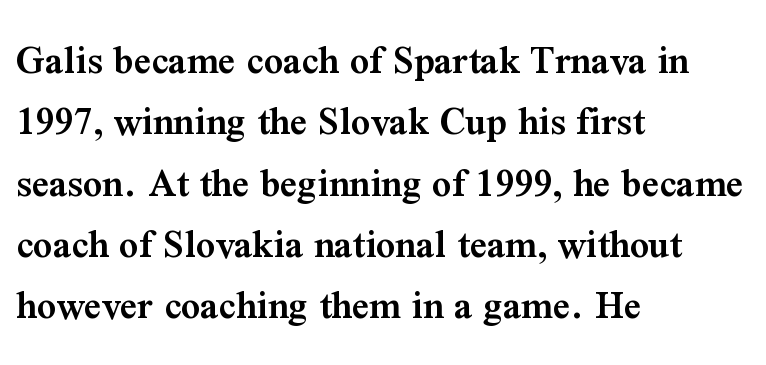
Moderately thickened strokes mark this as semibold type. Examine the stroke ends and you'll spot serifs. The area under the type is left untouched. The face used here is proportionally spaced, like ordinary book or web type. The type is set solid horizontally, with unmodified tracking. If you drew a line through each stem, it would be perfectly vertical.
